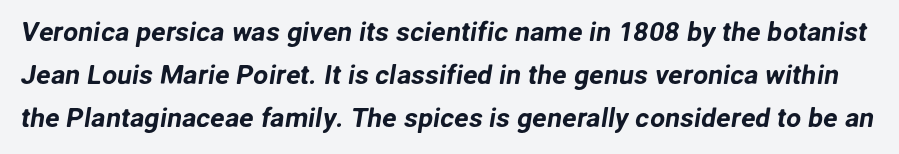
The image shows 27 px text type; set normal line spacing (1.59x), normal letter spacing, not underlined.
